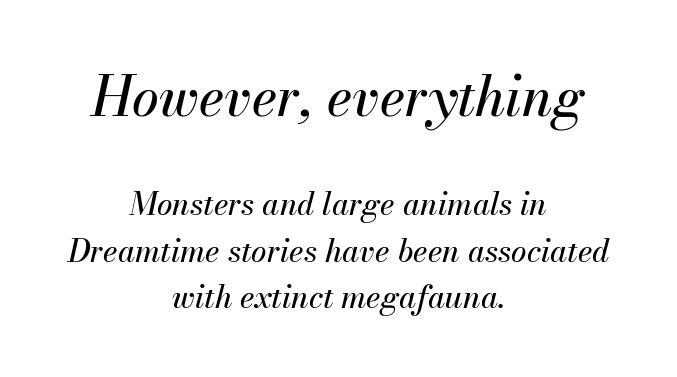
Q: Is the text italic (slanted)? A: Yes, it leans right by about 13 degrees.
Q: Is the text underlined? A: No.
Q: How is the paragraph aligned? A: Centered.
Q: Is the spacing between letters normal or unusually wide? A: Normal.
Q: Is the spacing between lines tight, normal or loose? A: Normal.
Q: Which block of text is set in a larger size, the first (top) or the second (bottom)? A: The first (top) one.
Q: Width (condensed, normal, or wide)? A: Normal.
Q: Stroke contrast? A: Medium.
Q: x-height? A: Small.
Q: Monospaced? A: No.
